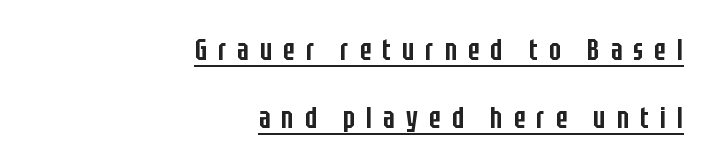
The rendering shows plain stroke endings on the letterforms — a sans-serif design. Stems and bowls a touch heavier than normal — semibold. The specimen includes a rule beneath the text block's lines. A great deal of white space separates one row of letters from the next.
